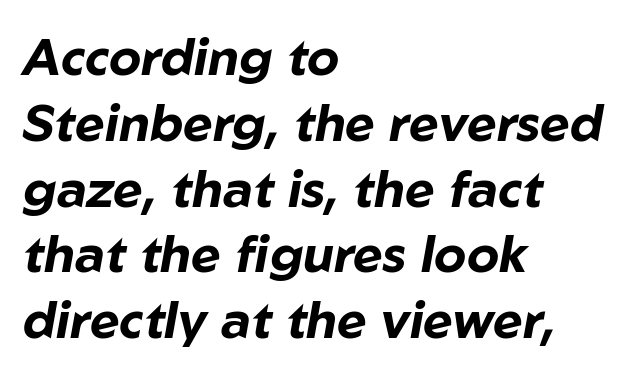
You can tell it's italic because the verticals aren't actually vertical. The paragraph shown leans on its left margin. A normal amount of white space separates one row of letters from the next. What stands out about the letter spacing? Nothing — it is the standard amount. A clean baseline with only descenders dipping below it. A typesetter would call this proportional, since set widths differ per character.
